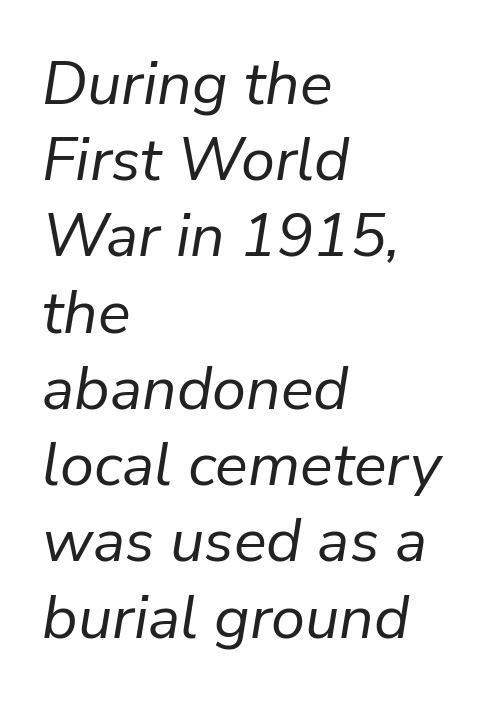
The letterforms sit at book weight or below. Clear beneath every line of the passage. This rendering uses left alignment, leaving the right contour irregular. In terms of letterspacing, this is plain default setting.
